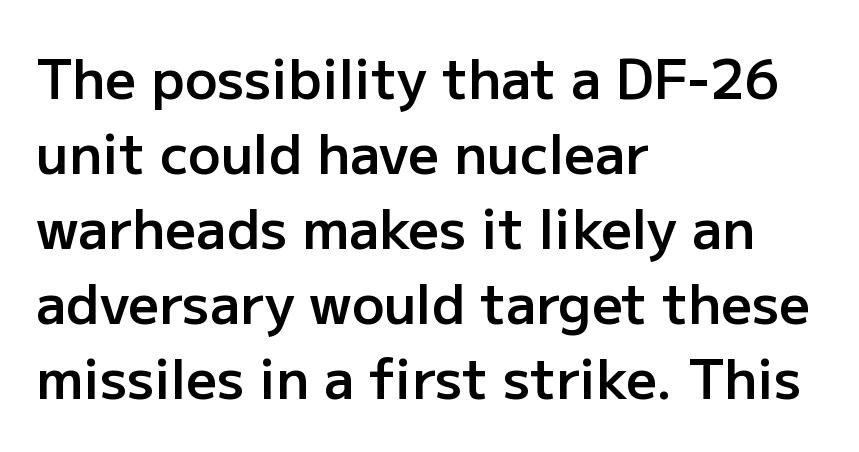
Q: Is the text bold? A: Semi-bold.
Q: Is the text italic (slanted)? A: No, it is upright.
Q: Is the typeface a serif or a sans-serif typeface? A: Sans-serif.
Q: Is the text underlined? A: No.
Q: How is the paragraph aligned? A: Left-aligned.
Q: Is the spacing between letters normal or unusually wide? A: Normal.
Q: Is the spacing between lines tight, normal or loose? A: Normal.
Q: Width (condensed, normal, or wide)? A: Normal.
Q: Stroke contrast? A: Low.
Q: x-height? A: Medium.
Q: Monospaced? A: No.
